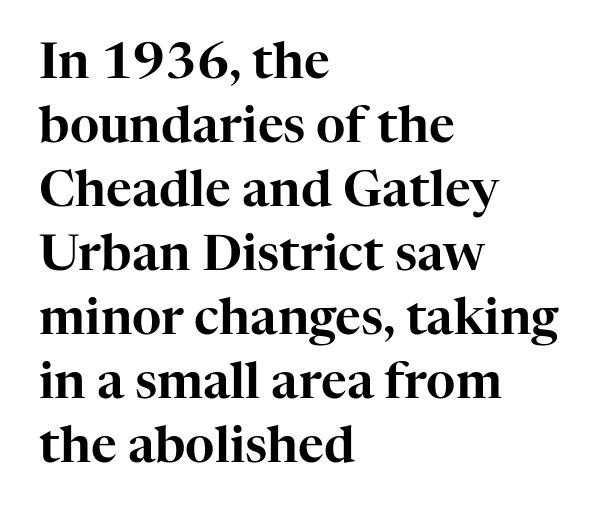
The image shows 50 px serif type, upright; set left-aligned, normal line spacing (1.28x), normal letter spacing, not underlined; high stroke contrast and a medium x-height.
